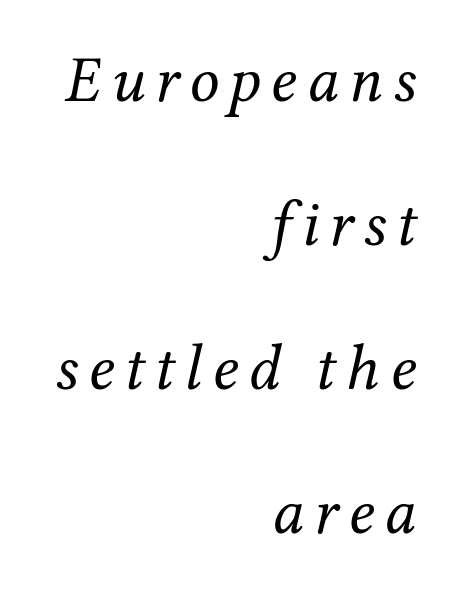
The image shows 66 px regular-weight serif type, italic (leaning right); set right-aligned, loose line spacing (2.18x), not underlined; medium stroke contrast and a medium x-height.
